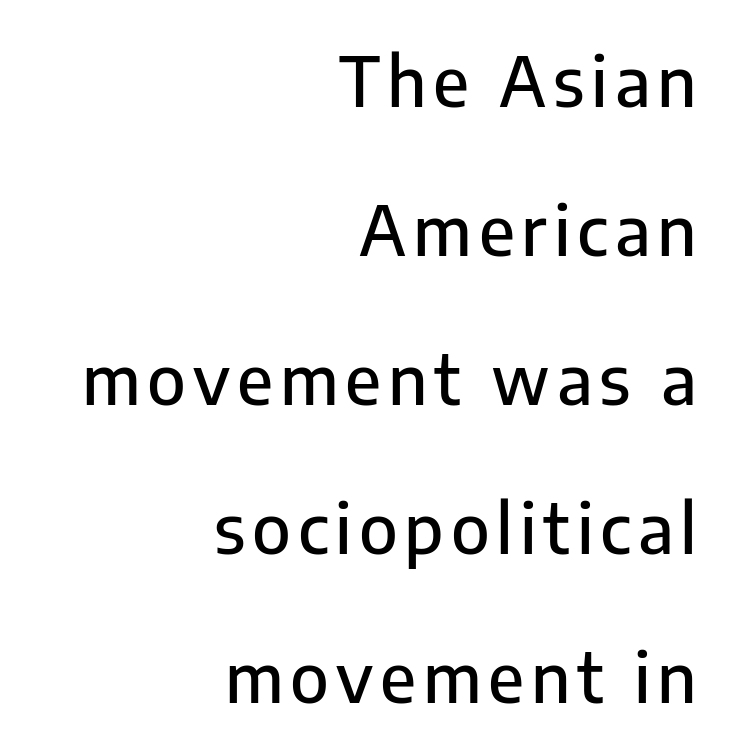
Q: Is the text italic (slanted)? A: No, it is upright.
Q: Is the typeface a serif or a sans-serif typeface? A: Sans-serif.
Q: Is the text underlined? A: No.
Q: How is the paragraph aligned? A: Right-aligned.
Q: Is the spacing between lines tight, normal or loose? A: Loose.
Q: Width (condensed, normal, or wide)? A: Normal.
Q: Stroke contrast? A: Low.
Q: x-height? A: Medium.
Q: Monospaced? A: No.
